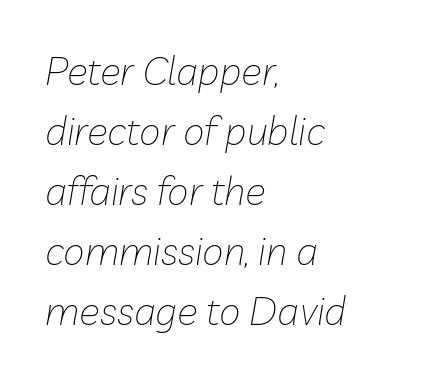
Q: Is the text bold? A: No.
Q: Is the text italic (slanted)? A: Yes, it leans right by about 10 degrees.
Q: Is the text underlined? A: No.
Q: How is the paragraph aligned? A: Left-aligned.
Q: Is the spacing between letters normal or unusually wide? A: Normal.
Q: Is the spacing between lines tight, normal or loose? A: Normal.
Q: Width (condensed, normal, or wide)? A: Normal.
Q: Stroke contrast? A: Low.
Q: x-height? A: Medium.
Q: Monospaced? A: No.
